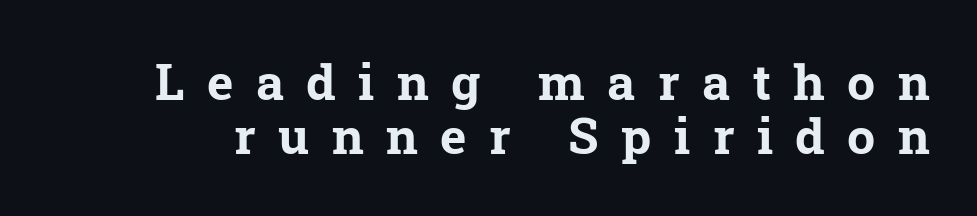
Each letter's strokes conclude with small projecting serifs. Notice how thick the strokes are: this is what a full bold looks like. The zone under the glyphs is completely vacant. The passage shown is typed in a proportional face where columns would drift.
